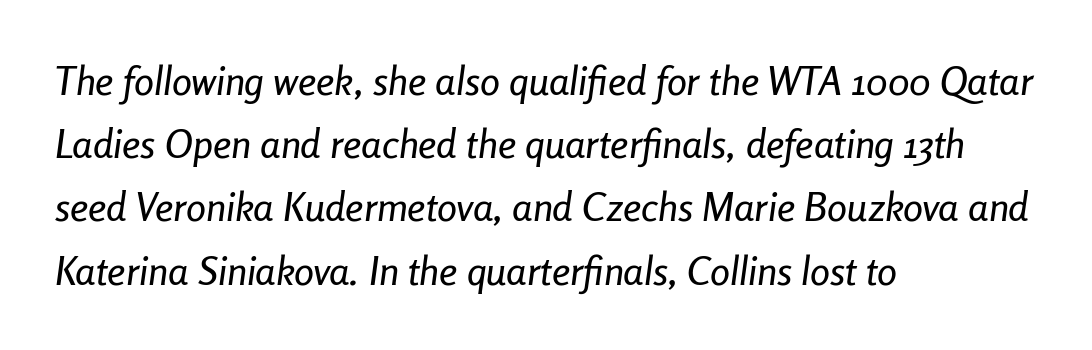
Has an underline been added? It has not. When letters slant like this, we call the style italic. What's the leading like? Ordinary, nothing unusual. This rendering uses left alignment, leaving the right contour irregular. Note the varied advance widths — an 'i' is clearly narrower than an 'm'.
